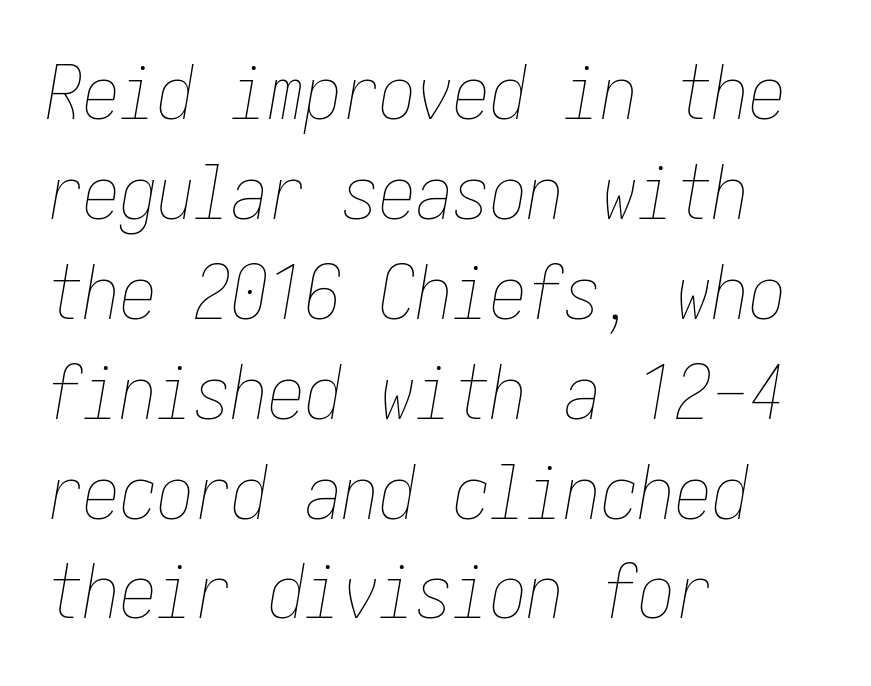
The typesetting does not lean heavy: it is not bold. Notice how the passage keeps a crisp vertical edge on the left only. Words appear dense and cohesive because spacing is normal. The specimen omits any rule beneath the text block's lines. Whoever set this chose a conventional vertical rhythm. The text carries the slant typical of an italic or oblique font.
